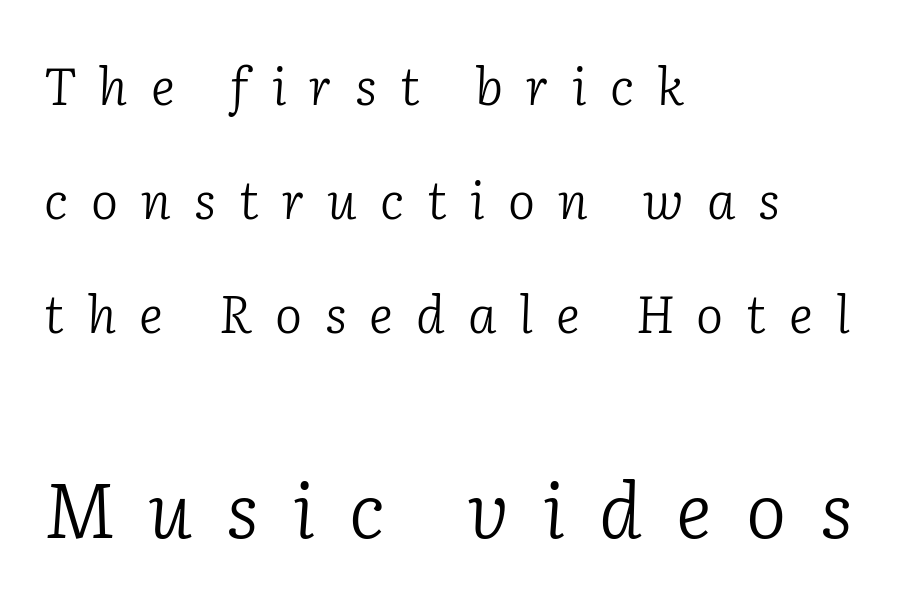
The text block is weighted toward the left margin, trailing off unevenly rightward. The characters are drawn with everyday or finer stroke widths. Honestly, the letter spacing is so wide it's the main thing you notice. The face used here is proportionally spaced, like ordinary book or web type.
